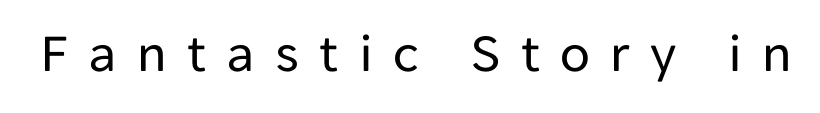
{"serif": "no", "italic": "no", "bold": "no", "weight": "regular", "width": "normal", "stroke_contrast": "low", "x_height": "medium", "monospaced": "no", "underline": "no", "letter_spacing": "wide", "letter_spacing_em": 0.37, "glyph_px": 55}
